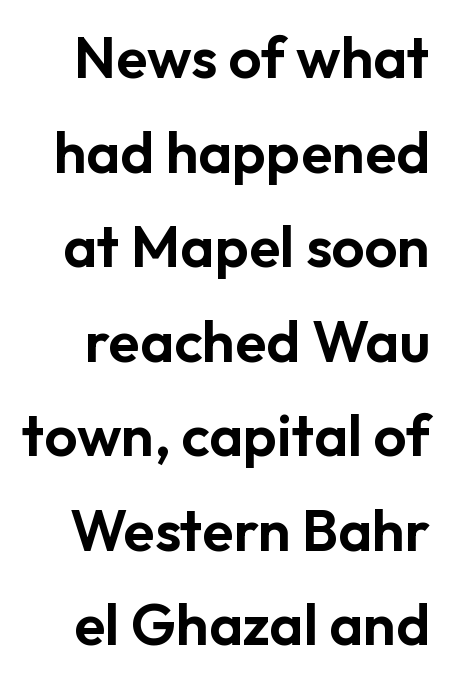
The image shows 58 px sans-serif type, upright; set normal line spacing (1.63x), normal letter spacing, not underlined; low stroke contrast and a medium x-height.
